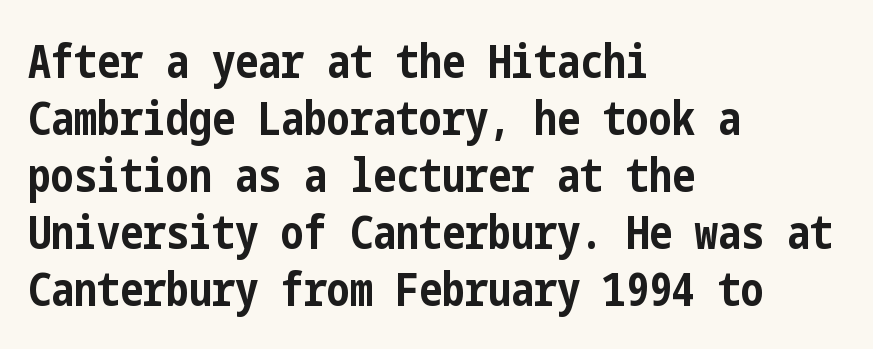
Look at the bottom of the vertical strokes: they stop flat, with no serifs. The passage shown is not underscored anywhere. The horizontal fit of the characters is conventional and even. This sample is left-justified, so line endings fall wherever the words run out. The lettering holds an erect, upright posture throughout. Pretty heavy lettering here — definitely bold.
